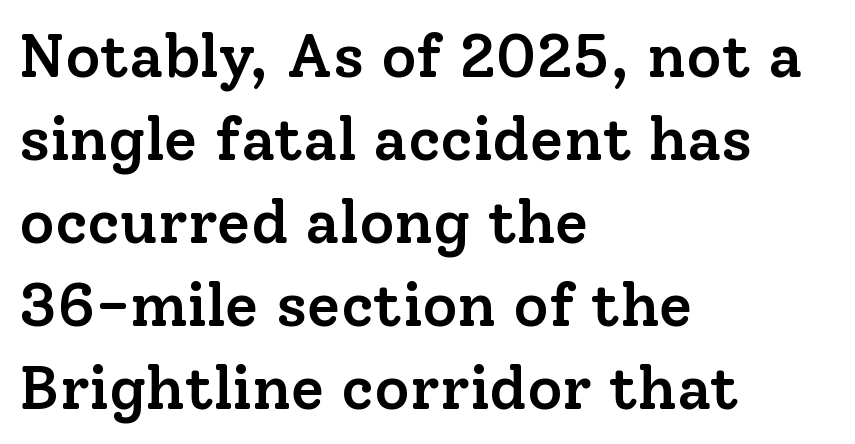
Q: Is the text bold? A: Semi-bold.
Q: Is the text italic (slanted)? A: No, it is upright.
Q: Is the typeface a serif or a sans-serif typeface? A: Serif.
Q: Is the text underlined? A: No.
Q: How is the paragraph aligned? A: Left-aligned.
Q: Is the spacing between letters normal or unusually wide? A: Normal.
Q: Is the spacing between lines tight, normal or loose? A: Normal.
Q: Width (condensed, normal, or wide)? A: Normal.
Q: Stroke contrast? A: Low.
Q: x-height? A: Medium.
Q: Monospaced? A: No.
